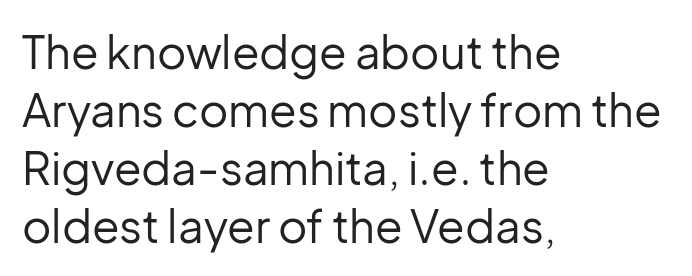
The image shows 45 px regular-weight sans-serif type, upright; set left-aligned, normal line spacing (1.29x), normal letter spacing, not underlined; low stroke contrast and a medium x-height.
